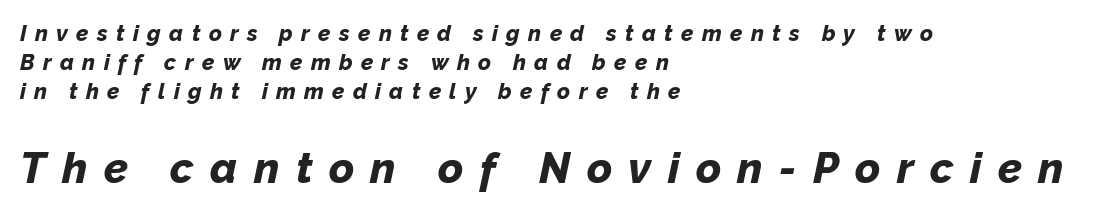
{"italic": "yes", "lean": "right", "slant_degrees": 12, "bold": "yes", "weight": "bold", "width": "normal", "stroke_contrast": "low", "x_height": "medium", "monospaced": "no", "underline": "no", "align": "left", "line_spacing": "normal", "line_spacing_ratio": 1.32, "letter_spacing": "wide", "letter_spacing_em": 0.38, "larger_block": "second", "size_ratio": 1.95, "glyph_px": 43}
